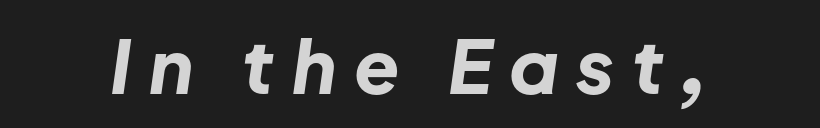
The image shows 74 px bold type, italic (leaning right); set unusually wide letter spacing (+0.24 em), not underlined; low stroke contrast and a medium x-height.
